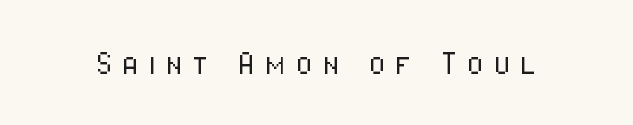
The letters are spread apart with noticeably loose tracking. Letterform terminals end flat and unadorned throughout the passage. The zone under the glyphs is completely vacant. The specimen reads as upright at a glance. Each stroke keeps to a modest, everyday thickness or less.
